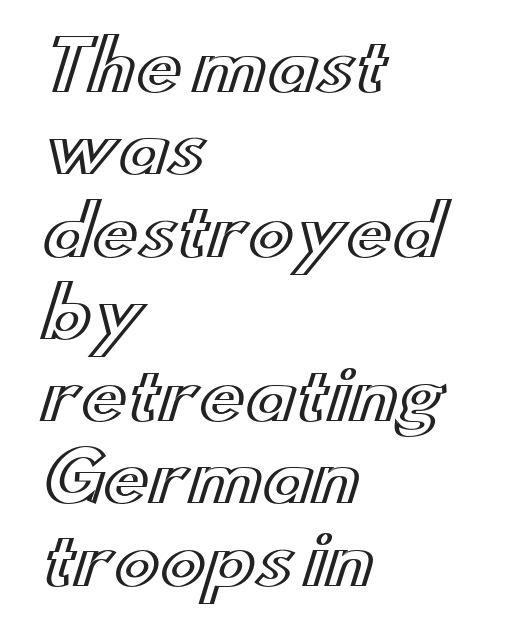
Q: Is the text italic (slanted)? A: Yes.
Q: Is the text underlined? A: No.
Q: How is the paragraph aligned? A: Left-aligned.
Q: Is the spacing between letters normal or unusually wide? A: Normal.
Q: Width (condensed, normal, or wide)? A: Wide.
Q: x-height? A: Small.
Q: Monospaced? A: No.
